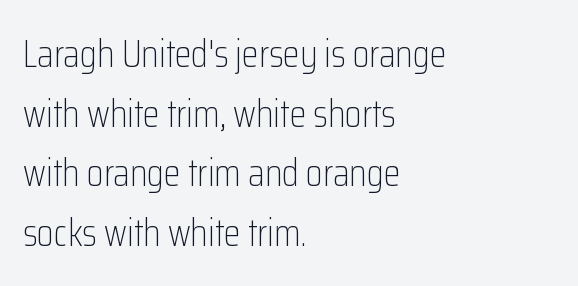
Caption: standard tracking, unaltered. These lines are set flush left with a ragged right edge. Serifs: no, the terminals of the letterforms are clean. Spacing verdict: proportional, widths tailored to each character. Leading: standard.
